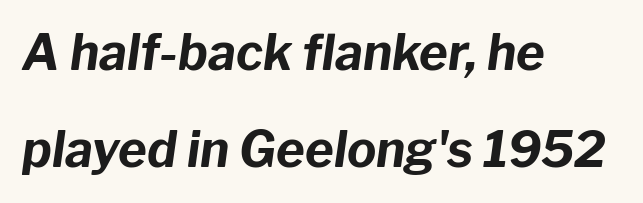
The lines are spread far apart with generous leading. The face used here is proportionally spaced, like ordinary book or web type. No extra tracking has been applied to these lines. If you drew a ruler down the left edge, every line would touch it.
